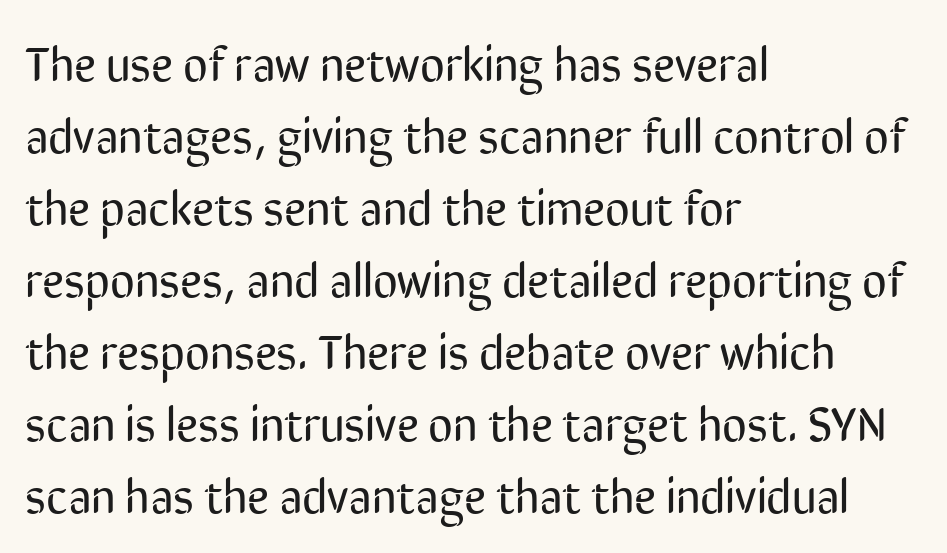
{"serif": "no", "italic": "no", "bold": "no", "weight": "regular", "width": "condensed", "stroke_contrast": "low", "x_height": "medium", "monospaced": "no", "underline": "no", "align": "left", "line_spacing": "normal", "line_spacing_ratio": 1.5, "letter_spacing": "normal", "letter_spacing_em": 0.0, "glyph_px": 48}
